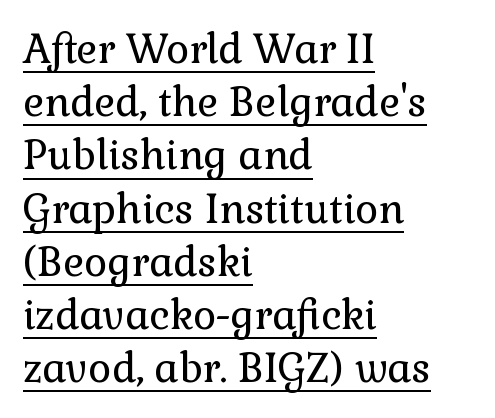
The vertical gap from one line to the next is medium. Descenders here cross a horizontal rule under the line. Nope, not italic — everything's standing straight. A serif font was chosen for this passage. The tracking reads as untouched default to a designer's eye.
